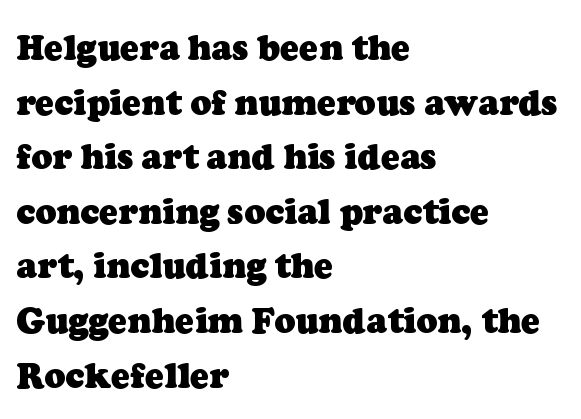
Q: Is the text bold? A: Yes.
Q: Is the typeface a serif or a sans-serif typeface? A: Serif.
Q: Is the text underlined? A: No.
Q: How is the paragraph aligned? A: Left-aligned.
Q: Is the spacing between letters normal or unusually wide? A: Normal.
Q: Is the spacing between lines tight, normal or loose? A: Normal.
Q: Width (condensed, normal, or wide)? A: Normal.
Q: Stroke contrast? A: Low.
Q: x-height? A: Medium.
Q: Monospaced? A: No.
